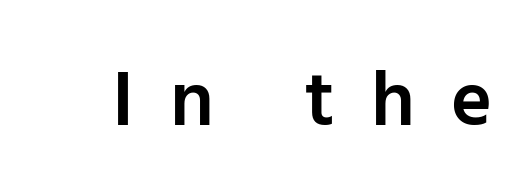
Honestly, there is no underline to notice here at all. These lines carry some extra weight — a demibold, not a full bold. You can tell it's not italic because the verticals are truly vertical. The letters carry no serifs — their stems end cleanly without finishing strokes. Honestly, the letter spacing is so wide it's the main thing you notice.
